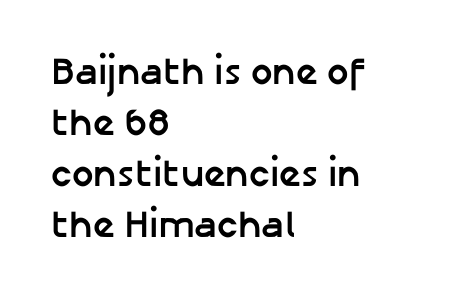
Q: Is the text bold? A: Yes.
Q: Is the text italic (slanted)? A: No, it is upright.
Q: Is the typeface a serif or a sans-serif typeface? A: Sans-serif.
Q: Is the text underlined? A: No.
Q: How is the paragraph aligned? A: Left-aligned.
Q: Is the spacing between letters normal or unusually wide? A: Normal.
Q: Is the spacing between lines tight, normal or loose? A: Normal.
Q: Width (condensed, normal, or wide)? A: Normal.
Q: Stroke contrast? A: Low.
Q: x-height? A: Medium.
Q: Monospaced? A: No.
